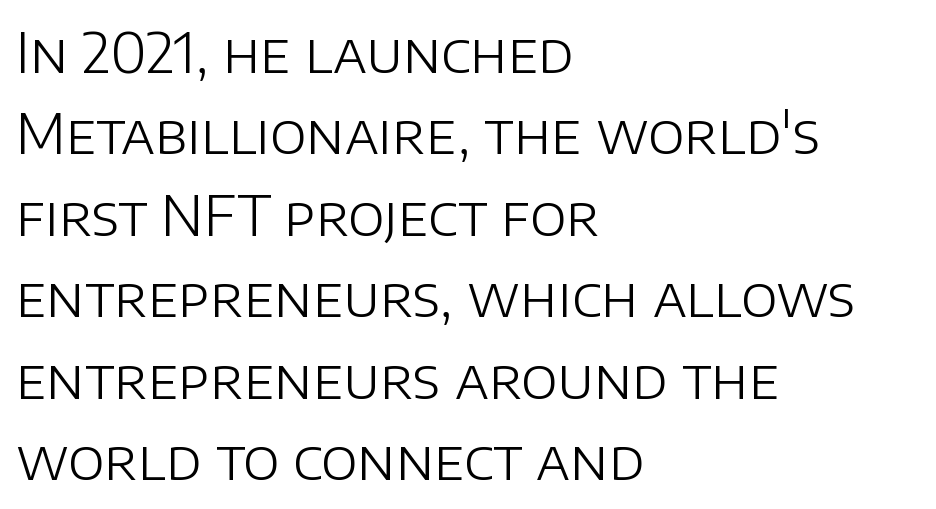
{"serif": "no", "italic": "no", "bold": "no", "weight": "light", "width": "normal", "stroke_contrast": "low", "x_height": "large", "monospaced": "no", "underline": "no", "align": "left", "line_spacing": "normal", "line_spacing_ratio": 1.48, "letter_spacing": "normal", "letter_spacing_em": 0.0, "glyph_px": 55}
